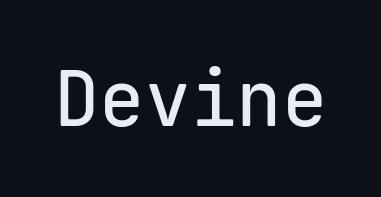
The image shows 76 px sans-serif type, upright, monospaced; set normal letter spacing, not underlined; low stroke contrast and a medium x-height.
